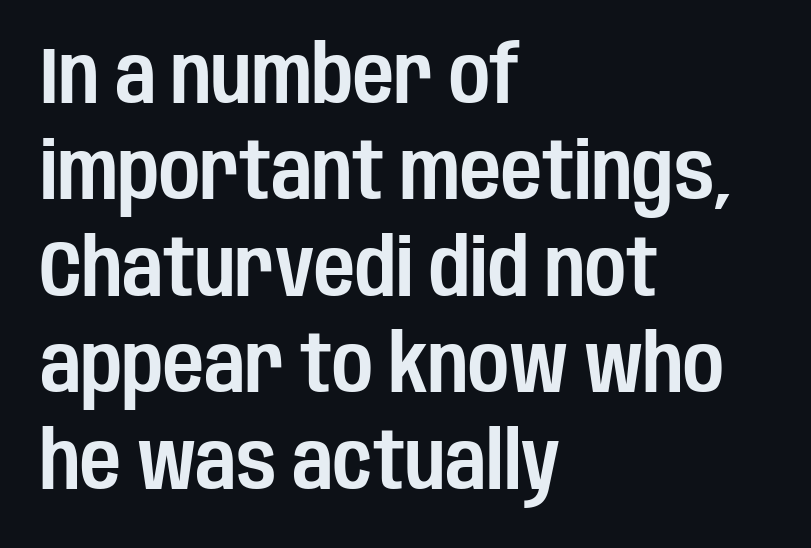
{"serif": "no", "italic": "no", "width": "condensed", "stroke_contrast": "low", "x_height": "large", "monospaced": "no", "underline": "no", "align": "left", "line_spacing_ratio": 1.22, "letter_spacing": "normal", "letter_spacing_em": 0.0, "glyph_px": 79}
